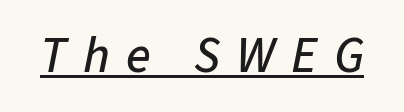
The image shows 51 px text type, italic (leaning right); set unusually wide letter spacing (+0.32 em), underlined; low stroke contrast and a medium x-height.
